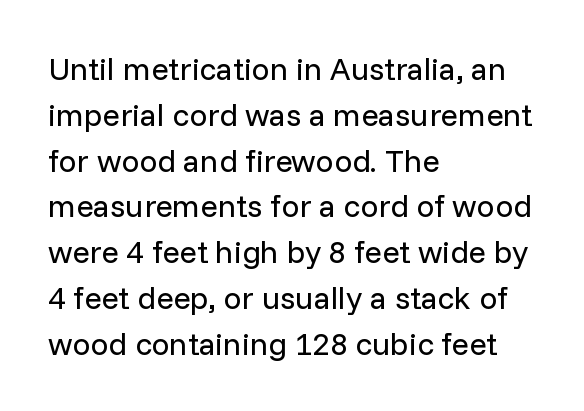
The image shows 32 px regular-weight sans-serif type, upright; set left-aligned, normal line spacing (1.43x), normal letter spacing, not underlined; low stroke contrast and a medium x-height.
